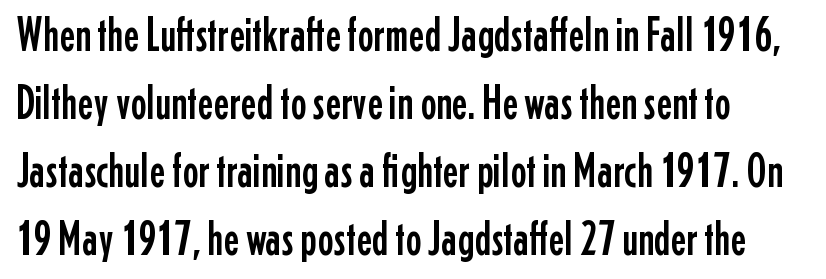
The image shows 48 px condensed sans-serif type, upright; set left-aligned, normal line spacing (1.42x), normal letter spacing, not underlined; low stroke contrast and a medium x-height.
